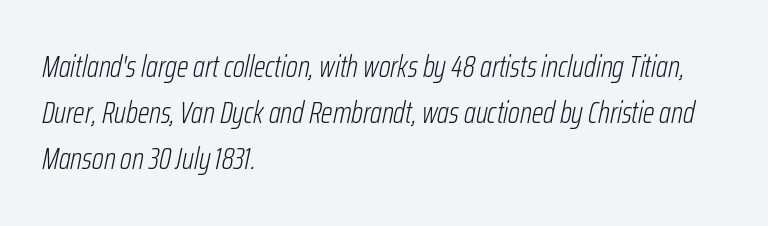
The image shows 30 px light, condensed type, italic (leaning right); set left-aligned, normal line spacing (1.54x), normal letter spacing, not underlined; low stroke contrast and a medium x-height.
